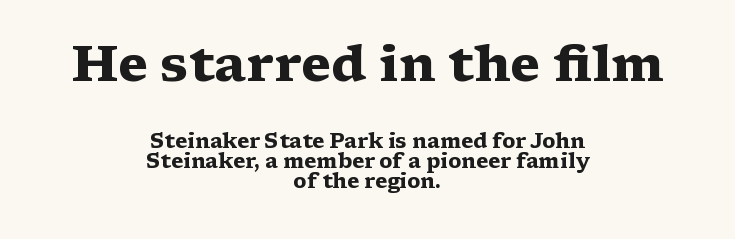
{"serif": "yes", "italic": "no", "bold": "yes", "weight": "heavy", "width": "wide", "stroke_contrast": "medium", "x_height": "medium", "monospaced": "no", "underline": "no", "align": "center", "line_spacing": "tight", "line_spacing_ratio": 0.99, "letter_spacing": "normal", "letter_spacing_em": 0.0, "larger_block": "first", "size_ratio": 2.5, "glyph_px": 50}
